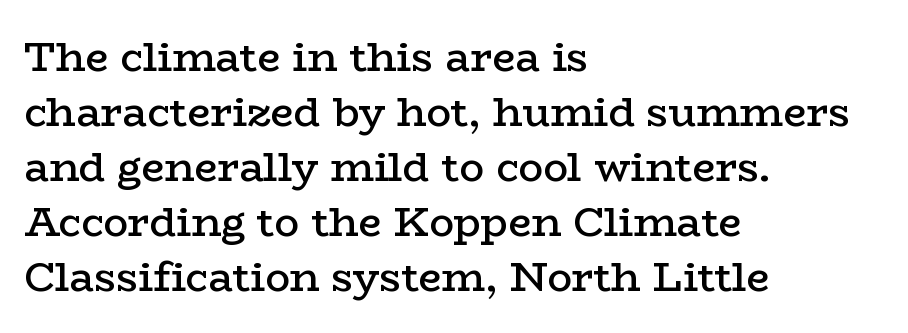
The image shows 41 px semibold, wide serif type, upright; set left-aligned, normal line spacing (1.34x), normal letter spacing, not underlined; low stroke contrast and a medium x-height.
